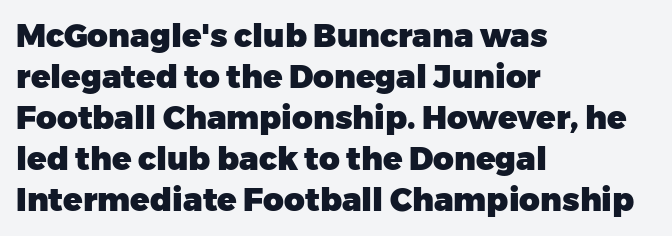
Posture: straight, roman, zero tilt. The block of text has a typical density, with ordinary space between rows. Unlike a traditional serif, this face leaves its strokes unadorned. Unmarked baselines from the first word to the last.
